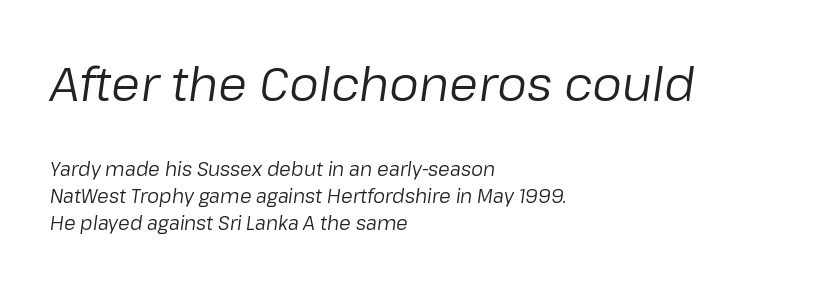
The image shows 47 px regular-weight type, italic (leaning right); set left-aligned, normal line spacing (1.43x), normal letter spacing, not underlined; the first (top) block is 2.47x larger; low stroke contrast and a medium x-height.
